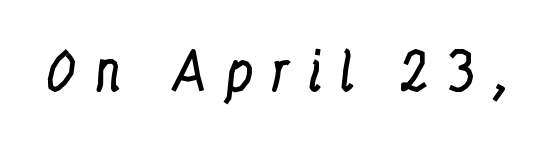
{"serif": "yes", "bold": "no", "weight": "regular", "width": "condensed", "stroke_contrast": "low", "x_height": "medium", "monospaced": "no", "underline": "no", "letter_spacing": "wide", "letter_spacing_em": 0.31, "glyph_px": 52}
